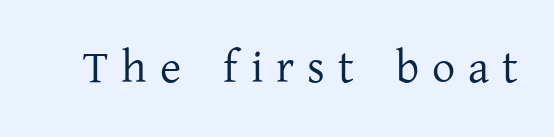
The image shows 46 px regular-weight serif type, upright; set unusually wide letter spacing (+0.28 em), not underlined; low stroke contrast and a medium x-height.
